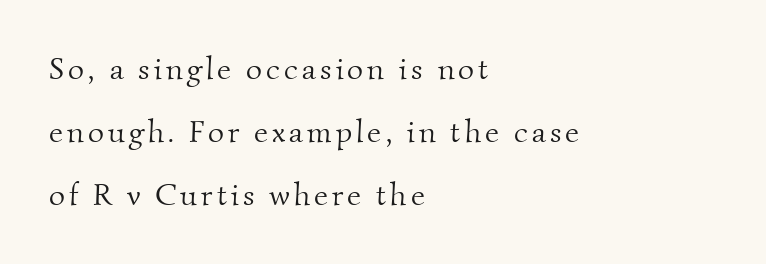
The compositor pushed each line to the left boundary. You can tell from the footed stems that serif type was used. This reads as an unemphasized weight, regular at the heaviest. Descenders are the only things crossing below the line.
